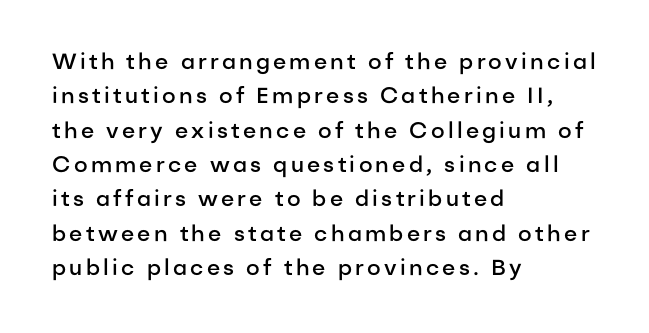
{"italic": "no", "bold": "semi", "underline": "no", "align": "left", "line_spacing": "normal", "line_spacing_ratio": 1.56, "glyph_px": 22}
